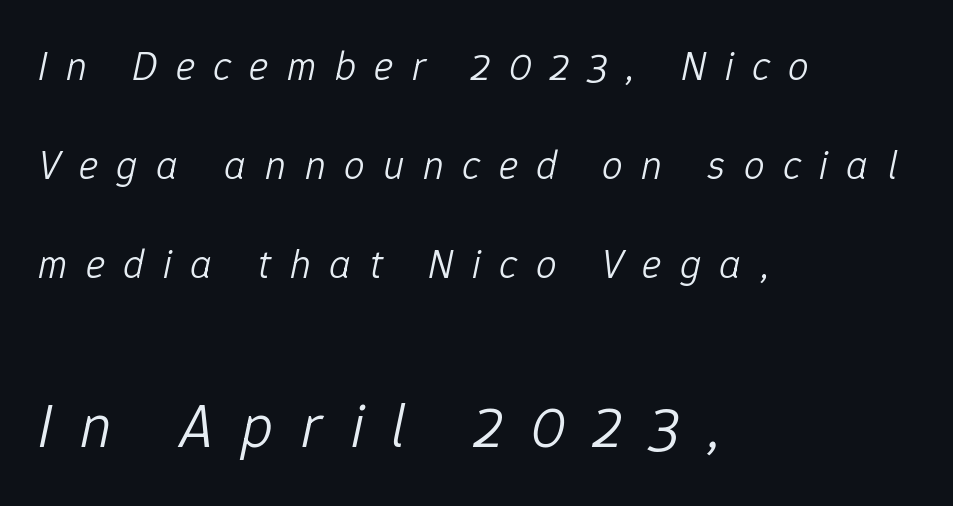
The image shows 62 px light type, italic (leaning right); set left-aligned, loose line spacing (2.41x), unusually wide letter spacing (+0.45 em), not underlined; the second (bottom) block is 1.51x larger; low stroke contrast and a medium x-height.
